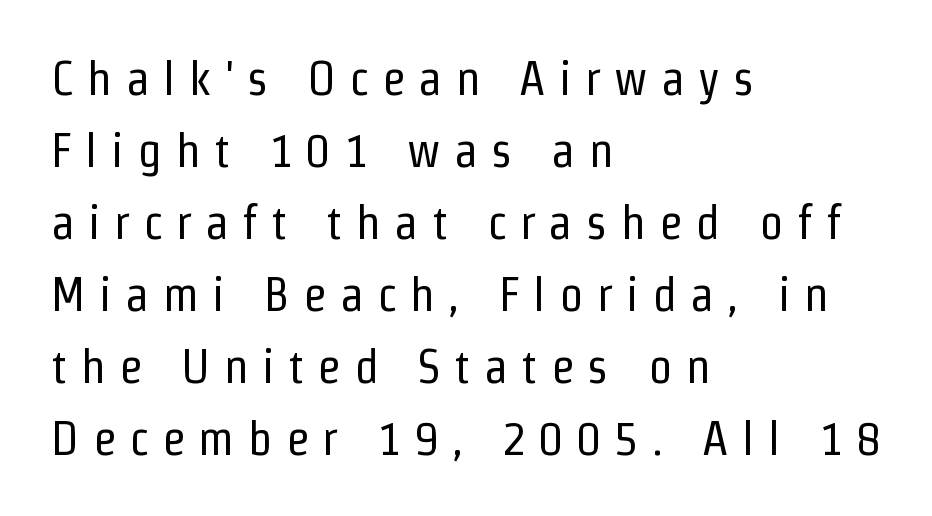
{"serif": "no", "italic": "no", "bold": "no", "weight": "regular", "width": "condensed", "stroke_contrast": "low", "x_height": "medium", "monospaced": "no", "underline": "no", "align": "left", "line_spacing": "normal", "line_spacing_ratio": 1.5, "letter_spacing": "wide", "letter_spacing_em": 0.28, "glyph_px": 48}
